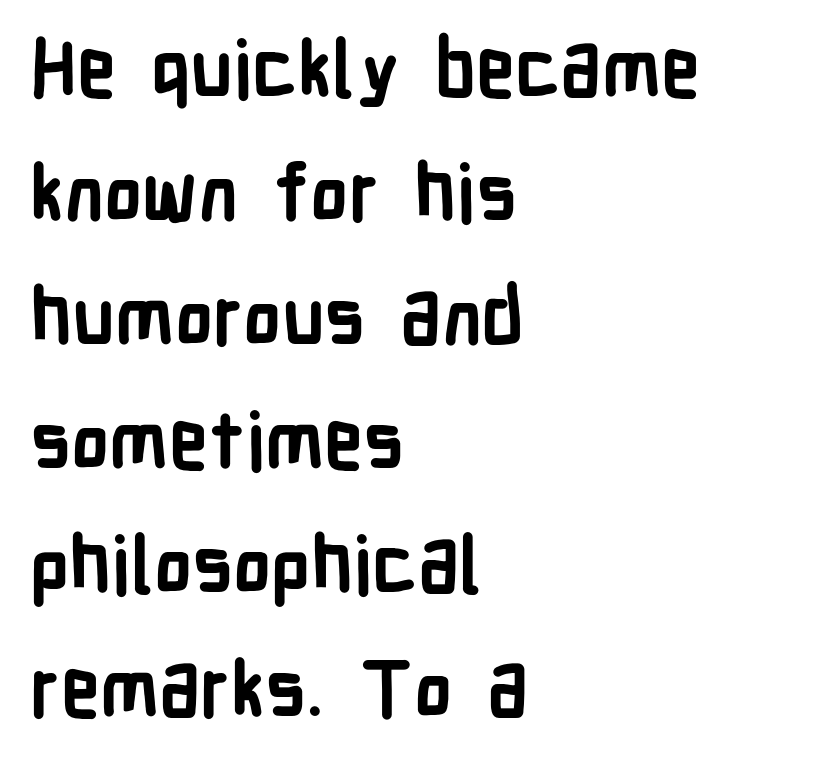
Q: Is the text bold? A: Yes.
Q: Is the text italic (slanted)? A: No, it is upright.
Q: Is the typeface a serif or a sans-serif typeface? A: Sans-serif.
Q: Is the text underlined? A: No.
Q: How is the paragraph aligned? A: Left-aligned.
Q: Is the spacing between letters normal or unusually wide? A: Normal.
Q: Is the spacing between lines tight, normal or loose? A: Normal.
Q: Width (condensed, normal, or wide)? A: Condensed.
Q: Stroke contrast? A: Low.
Q: x-height? A: Medium.
Q: Monospaced? A: No.
